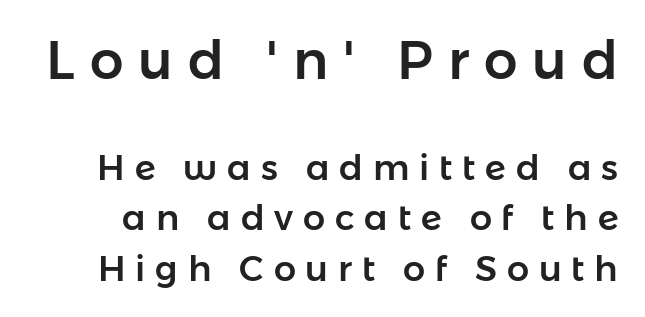
Q: Is the text italic (slanted)? A: No, it is upright.
Q: Is the typeface a serif or a sans-serif typeface? A: Sans-serif.
Q: Is the text underlined? A: No.
Q: Is the spacing between letters normal or unusually wide? A: Unusually wide.
Q: Is the spacing between lines tight, normal or loose? A: Normal.
Q: Which block of text is set in a larger size, the first (top) or the second (bottom)? A: The first (top) one.
Q: Width (condensed, normal, or wide)? A: Normal.
Q: Stroke contrast? A: Low.
Q: x-height? A: Medium.
Q: Monospaced? A: No.
